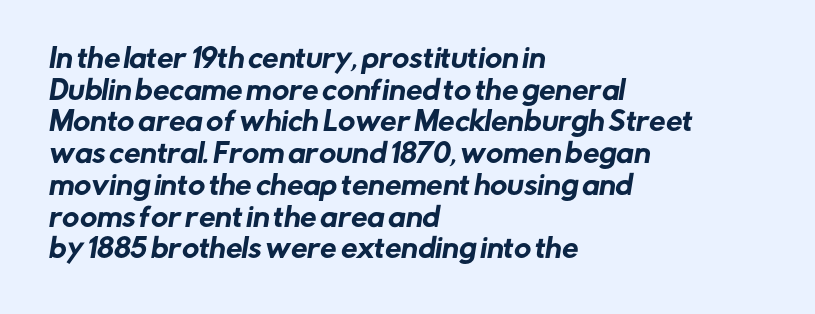
Q: Is the text underlined? A: No.
Q: How is the paragraph aligned? A: Left-aligned.
Q: Is the spacing between letters normal or unusually wide? A: Normal.
